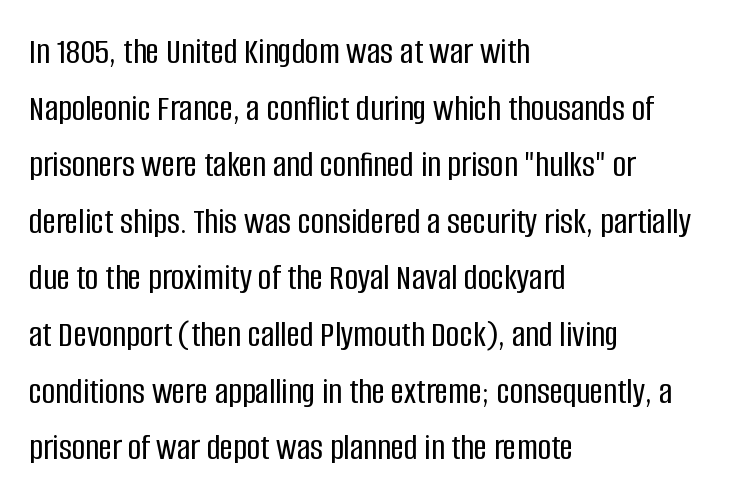
{"serif": "no", "italic": "no", "width": "condensed", "stroke_contrast": "low", "x_height": "large", "monospaced": "no", "underline": "no", "align": "left", "line_spacing": "normal", "line_spacing_ratio": 1.53, "letter_spacing": "normal", "letter_spacing_em": 0.0, "glyph_px": 37}
